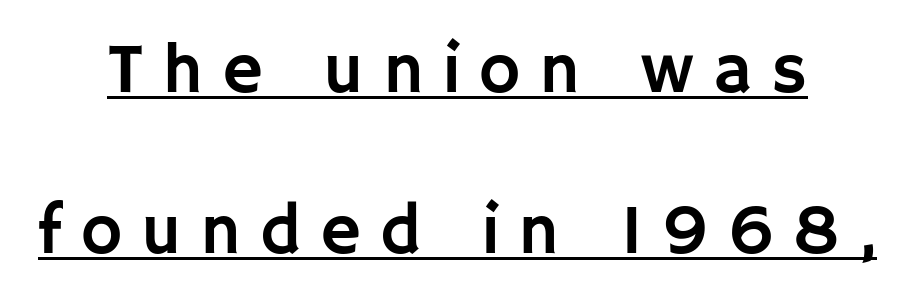
Q: Is the text italic (slanted)? A: No, it is upright.
Q: Is the typeface a serif or a sans-serif typeface? A: Sans-serif.
Q: Is the text underlined? A: Yes.
Q: How is the paragraph aligned? A: Centered.
Q: Is the spacing between letters normal or unusually wide? A: Unusually wide.
Q: Is the spacing between lines tight, normal or loose? A: Loose.
Q: Width (condensed, normal, or wide)? A: Normal.
Q: Stroke contrast? A: Low.
Q: x-height? A: Large.
Q: Monospaced? A: No.
